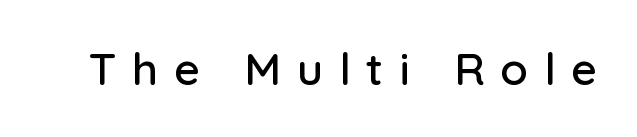
Proportional: the letters do not fall into vertical columns. Nothing sits at the stroke ends, so this counts as sans-serif. Each word looks stretched out because of the extra space between its letters. The lettering holds an erect, upright posture throughout. The passage shown is not underscored anywhere.
